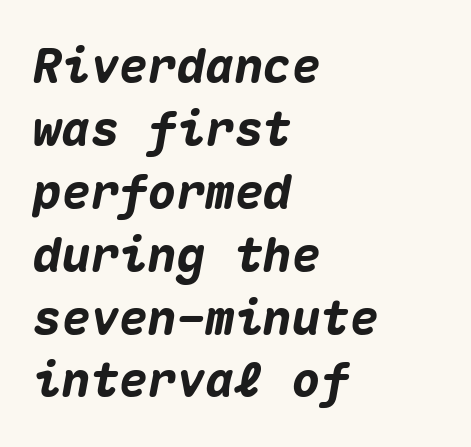
Q: Is the text bold? A: Yes.
Q: Is the text italic (slanted)? A: Yes, it leans right by about 10 degrees.
Q: Is the text underlined? A: No.
Q: How is the paragraph aligned? A: Left-aligned.
Q: Is the spacing between letters normal or unusually wide? A: Normal.
Q: Is the spacing between lines tight, normal or loose? A: Normal.
Q: Width (condensed, normal, or wide)? A: Normal.
Q: Stroke contrast? A: Medium.
Q: x-height? A: Medium.
Q: Monospaced? A: Yes.
